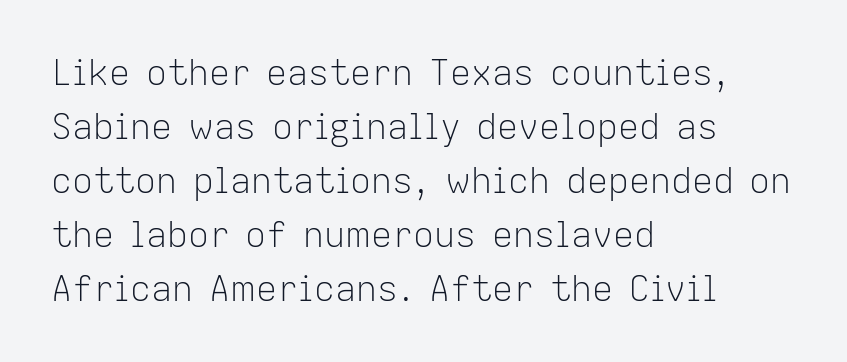
The passage shown is not bold in any degree. The typeface chosen for these lines omits serifs. The rendering keeps characters at their native spacing. A classic flush-left, rag-right setting is used for this passage.
